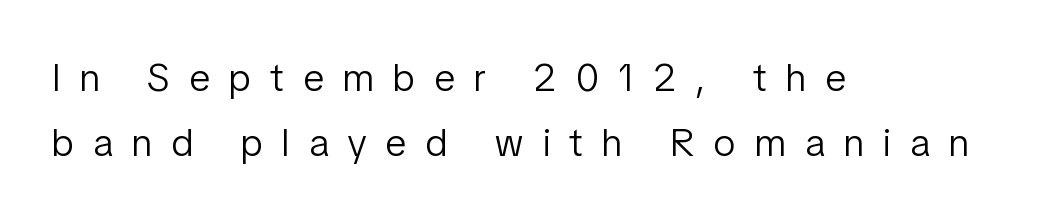
{"serif": "no", "italic": "no", "bold": "no", "weight": "light", "width": "condensed", "stroke_contrast": "low", "x_height": "medium", "monospaced": "no", "underline": "no", "align": "left", "line_spacing": "normal", "line_spacing_ratio": 1.67, "letter_spacing": "wide", "letter_spacing_em": 0.5, "glyph_px": 39}
